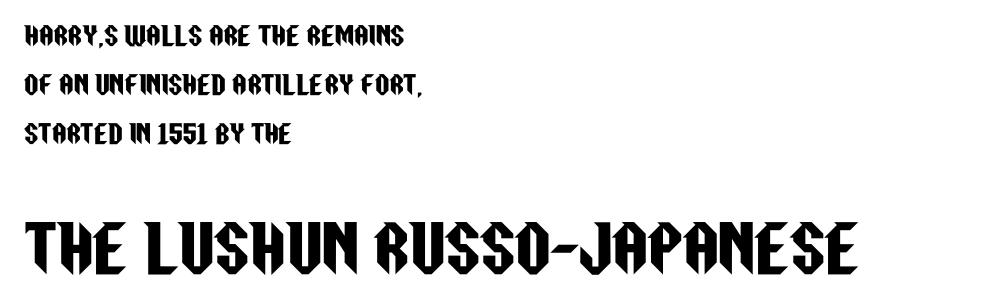
The image shows 62 px condensed sans-serif type, upright; set left-aligned, loose line spacing (1.96x), normal letter spacing, not underlined; the second (bottom) block is 2.48x larger; low stroke contrast and a large x-height.
